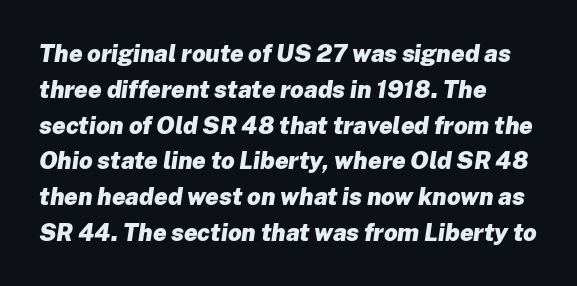
{"italic": "yes", "lean": "right", "slant_degrees": 8, "bold": "yes", "underline": "no", "align": "left", "line_spacing": "normal", "line_spacing_ratio": 1.49, "letter_spacing": "normal", "letter_spacing_em": 0.0, "glyph_px": 24}
